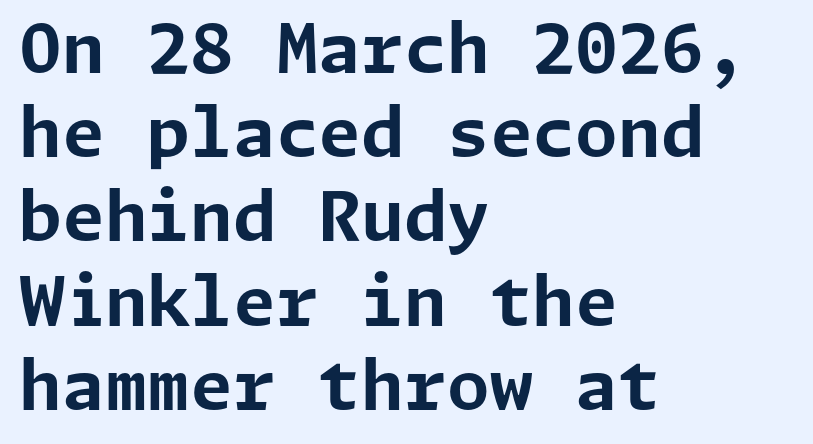
The image shows 69 px bold sans-serif type, upright; set left-aligned, line spacing 1.22x, normal letter spacing, not underlined; low stroke contrast and a medium x-height.
